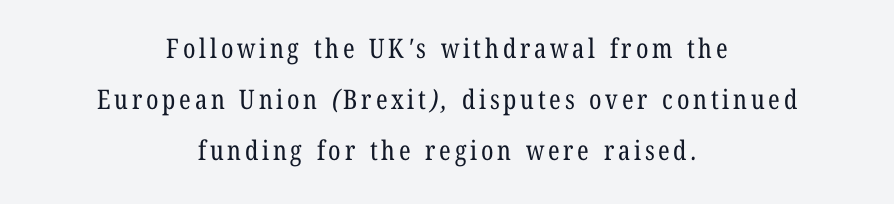
A clean baseline with only descenders dipping below it. Letters have the restrained weight of plain body copy at most. The lines in this sample share a center point and differ in where they start and stop.
